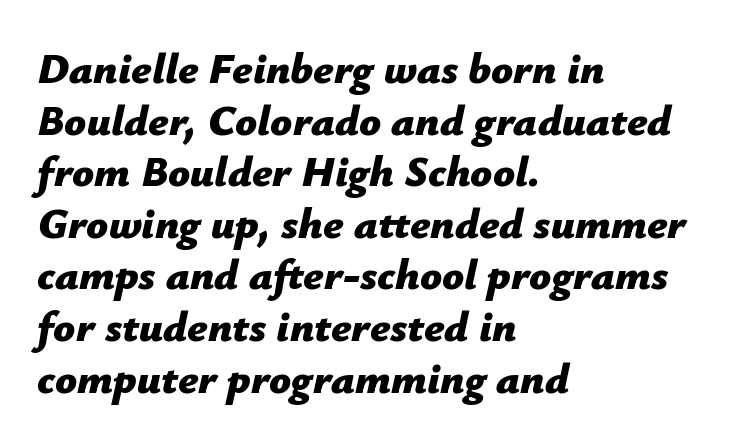
The image shows 43 px bold type, italic (leaning right); set left-aligned, line spacing 1.2x, normal letter spacing, not underlined; low stroke contrast and a medium x-height.
